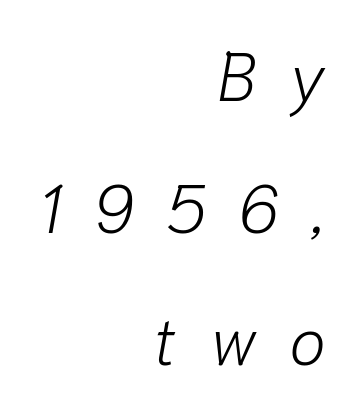
Q: Is the text bold? A: No.
Q: Is the text italic (slanted)? A: Yes, it leans right by about 10 degrees.
Q: Is the text underlined? A: No.
Q: How is the paragraph aligned? A: Right-aligned.
Q: Is the spacing between letters normal or unusually wide? A: Unusually wide.
Q: Is the spacing between lines tight, normal or loose? A: Loose.
Q: Width (condensed, normal, or wide)? A: Normal.
Q: Stroke contrast? A: Low.
Q: x-height? A: Medium.
Q: Monospaced? A: No.
